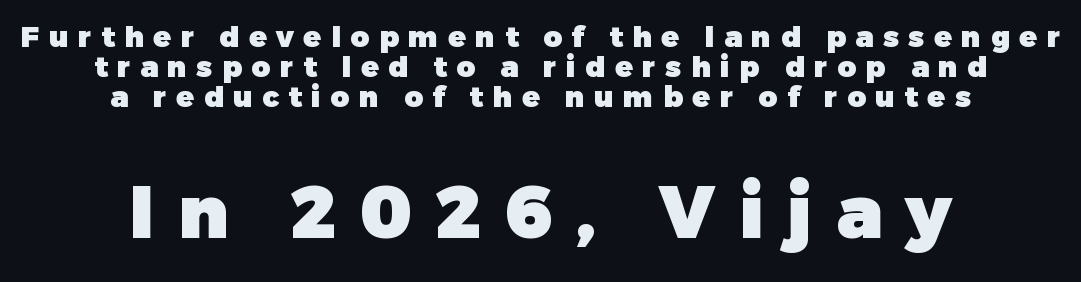
{"serif": "no", "italic": "no", "bold": "yes", "weight": "heavy", "width": "normal", "stroke_contrast": "low", "x_height": "medium", "monospaced": "no", "underline": "no", "align": "center", "line_spacing": "tight", "line_spacing_ratio": 1.03, "letter_spacing": "wide", "letter_spacing_em": 0.33, "larger_block": "second", "size_ratio": 2.52, "glyph_px": 73}
